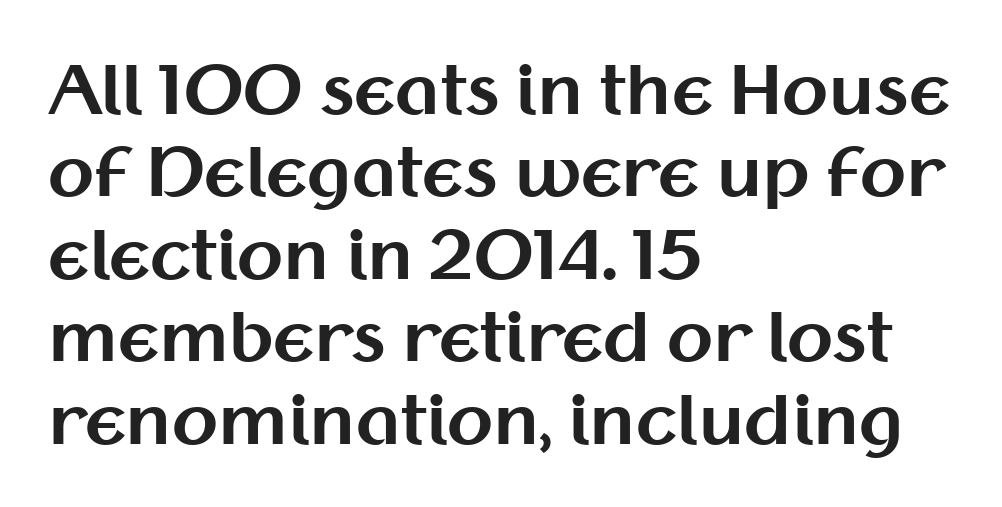
Q: Is the text bold? A: Yes.
Q: Is the text italic (slanted)? A: No, it is upright.
Q: Is the typeface a serif or a sans-serif typeface? A: Sans-serif.
Q: Is the text underlined? A: No.
Q: How is the paragraph aligned? A: Left-aligned.
Q: Is the spacing between letters normal or unusually wide? A: Normal.
Q: Width (condensed, normal, or wide)? A: Normal.
Q: Stroke contrast? A: Medium.
Q: x-height? A: Medium.
Q: Monospaced? A: No.
